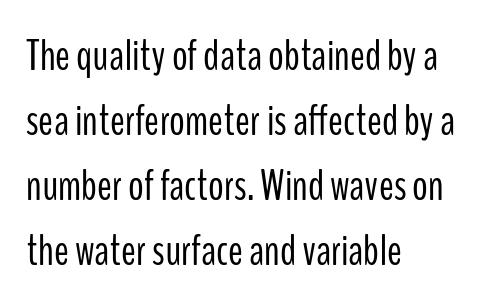
The image shows 44 px light, condensed sans-serif type, upright; set left-aligned, normal line spacing (1.48x), normal letter spacing, not underlined; low stroke contrast and a medium x-height.
